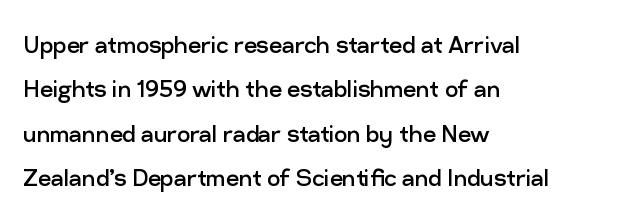
Q: Is the text bold? A: No.
Q: Is the text italic (slanted)? A: No, it is upright.
Q: Is the typeface a serif or a sans-serif typeface? A: Sans-serif.
Q: Is the text underlined? A: No.
Q: How is the paragraph aligned? A: Left-aligned.
Q: Is the spacing between letters normal or unusually wide? A: Normal.
Q: Is the spacing between lines tight, normal or loose? A: Normal.
Q: Width (condensed, normal, or wide)? A: Normal.
Q: Stroke contrast? A: Low.
Q: x-height? A: Medium.
Q: Monospaced? A: No.
